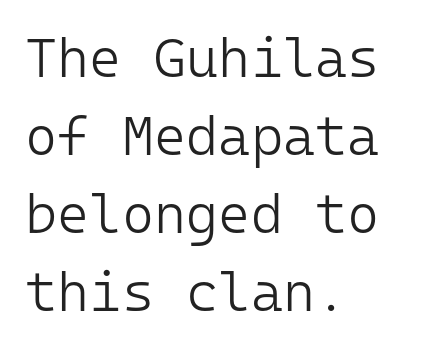
Q: Is the text bold? A: No.
Q: Is the text italic (slanted)? A: No, it is upright.
Q: Is the typeface a serif or a sans-serif typeface? A: Sans-serif.
Q: Is the text underlined? A: No.
Q: How is the paragraph aligned? A: Left-aligned.
Q: Is the spacing between letters normal or unusually wide? A: Normal.
Q: Is the spacing between lines tight, normal or loose? A: Normal.
Q: Width (condensed, normal, or wide)? A: Normal.
Q: Stroke contrast? A: Low.
Q: x-height? A: Medium.
Q: Monospaced? A: Yes.
